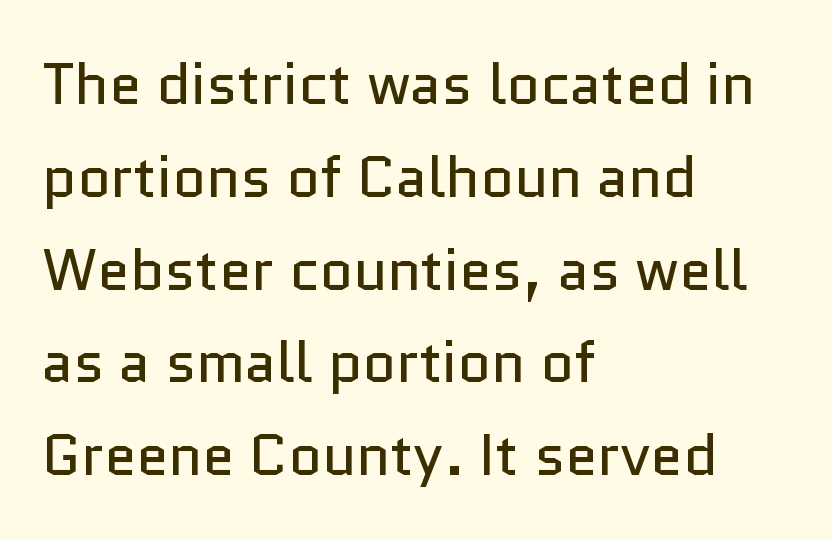
{"serif": "no", "italic": "no", "bold": "no", "weight": "regular", "width": "normal", "stroke_contrast": "low", "x_height": "medium", "monospaced": "no", "underline": "no", "align": "left", "line_spacing": "normal", "line_spacing_ratio": 1.6, "letter_spacing": "normal", "letter_spacing_em": 0.0, "glyph_px": 58}
